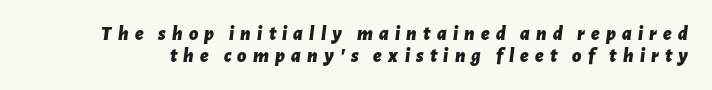
Q: Is the text bold? A: Yes.
Q: Is the text italic (slanted)? A: Yes, it leans right by about 7 degrees.
Q: Is the text underlined? A: No.
Q: Is the spacing between letters normal or unusually wide? A: Unusually wide.
Q: Is the spacing between lines tight, normal or loose? A: Tight.
